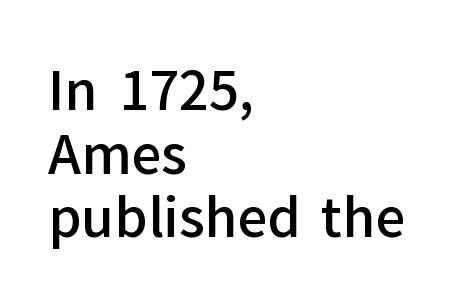
The image shows 53 px semibold sans-serif type, upright; set left-aligned, line spacing 1.2x, normal letter spacing, not underlined; low stroke contrast and a medium x-height.
